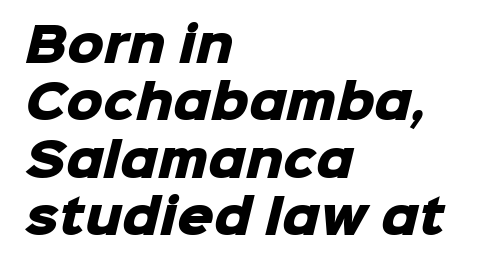
The image shows 46 px heavy sans-serif type; set left-aligned, normal line spacing (1.25x), normal letter spacing, not underlined; low stroke contrast and a medium x-height.
